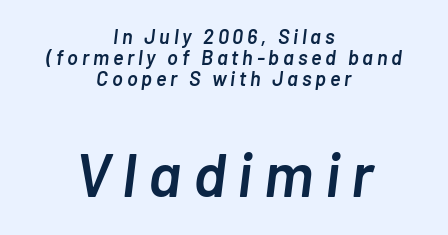
{"italic": "yes", "lean": "right", "slant_degrees": 7, "bold": "semi", "weight": "semibold", "width": "normal", "stroke_contrast": "low", "x_height": "medium", "monospaced": "no", "underline": "no", "align": "center", "line_spacing": "tight", "line_spacing_ratio": 1.06, "larger_block": "second", "size_ratio": 3.05, "glyph_px": 61}
